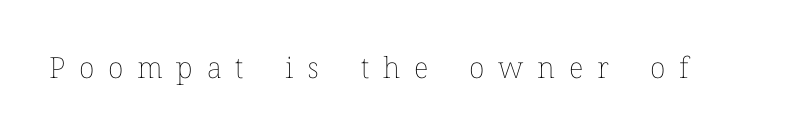
The image shows 29 px thin type, upright; set unusually wide letter spacing (+0.47 em), not underlined; low stroke contrast and a medium x-height.
